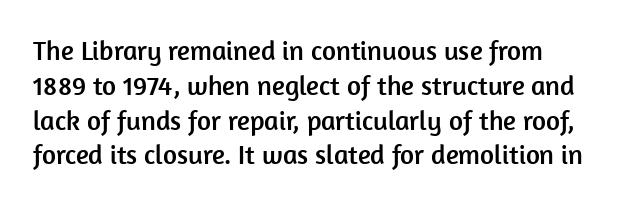
Students, observe: this is what conventionally led text looks like. This sample uses plain, unmodified letter spacing. Nobody drew a line under any word here. The typesetter chose a ragged-right arrangement here. Style check: upright.
